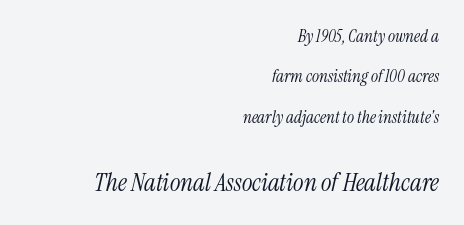
{"italic": "yes", "lean": "right", "slant_degrees": 13, "bold": "no", "underline": "no", "align": "right", "line_spacing": "loose", "line_spacing_ratio": 2.38, "letter_spacing": "normal", "letter_spacing_em": 0.0, "larger_block": "second", "size_ratio": 1.47, "glyph_px": 25}
